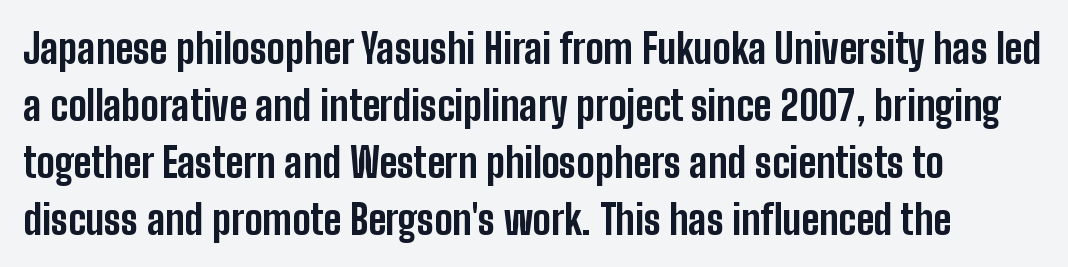
The sample has been set heavy, in full bold. Does the lettering tilt? It doesn't — this is upright. What's the leading like? Ordinary, nothing unusual. The passage shown is not underscored anywhere.
